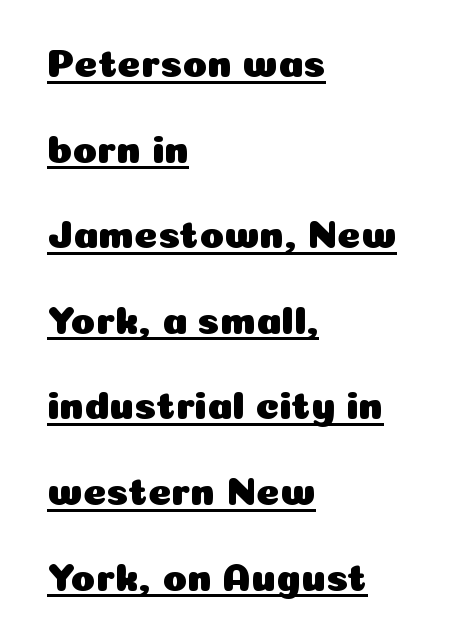
The image shows 40 px sans-serif type, upright; set left-aligned, loose line spacing (2.14x), normal letter spacing, underlined; low stroke contrast and a medium x-height.
